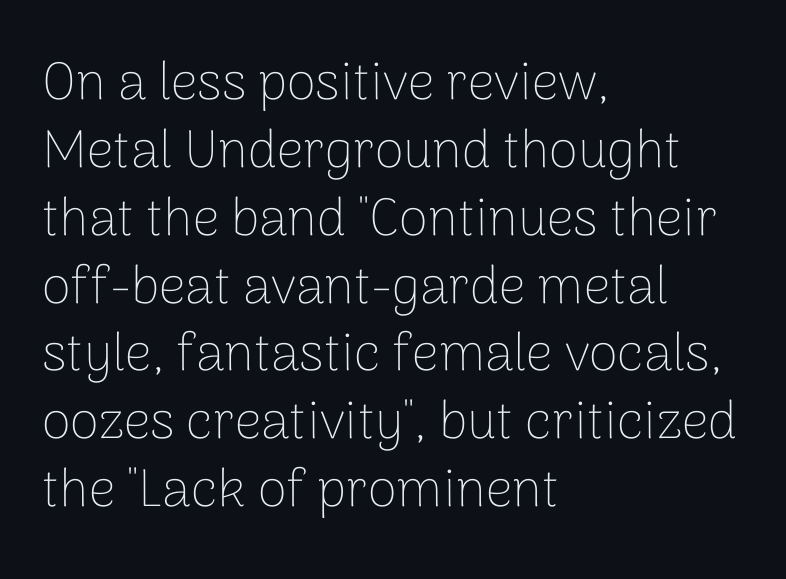
The image shows 53 px thin sans-serif type, upright; set left-aligned, normal line spacing (1.28x), normal letter spacing, not underlined; low stroke contrast and a medium x-height.
